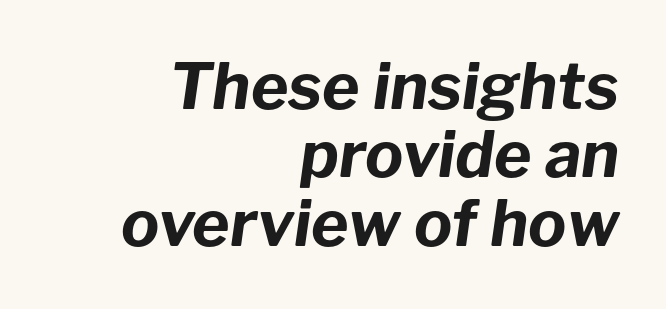
Think of a printed novel: that variable character pitch is what you see here. How heavy is the stroke? Heavy — this is a bold. This rendering leaves character spacing at its baseline value. Only glyphs here, with clear space below each row.
